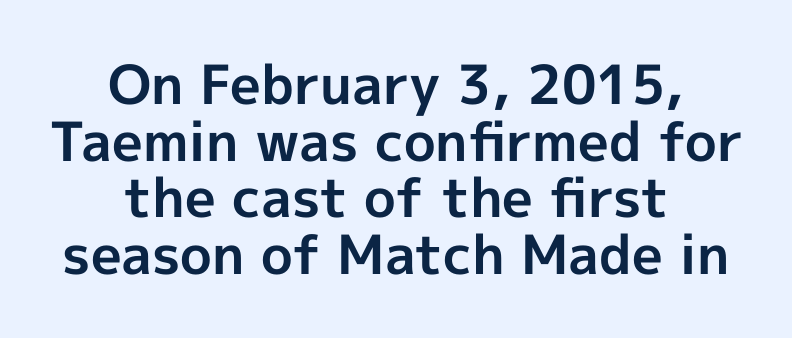
Q: Is the text bold? A: Yes.
Q: Is the text italic (slanted)? A: No, it is upright.
Q: Is the typeface a serif or a sans-serif typeface? A: Sans-serif.
Q: Is the text underlined? A: No.
Q: How is the paragraph aligned? A: Centered.
Q: Is the spacing between letters normal or unusually wide? A: Normal.
Q: Is the spacing between lines tight, normal or loose? A: Tight.
Q: Width (condensed, normal, or wide)? A: Normal.
Q: x-height? A: Medium.
Q: Monospaced? A: No.
